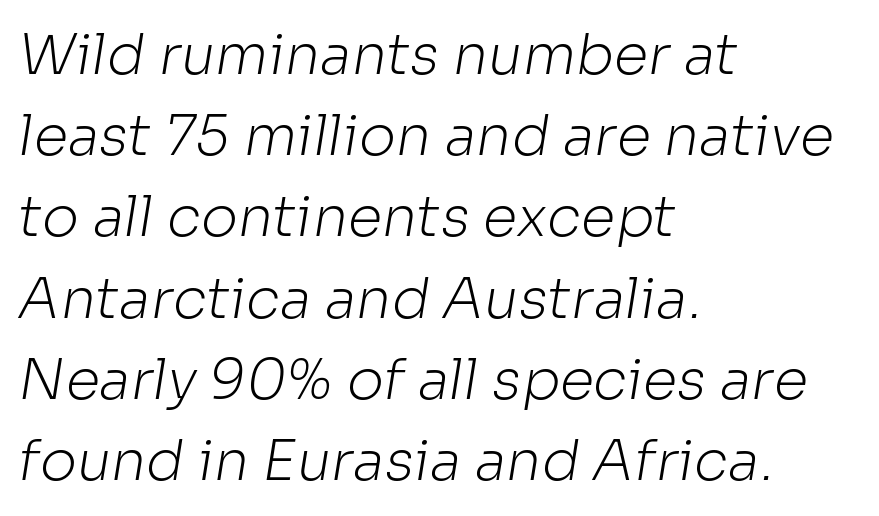
The image shows 56 px light sans-serif type; set left-aligned, normal line spacing (1.45x), normal letter spacing, not underlined; low stroke contrast and a medium x-height.
